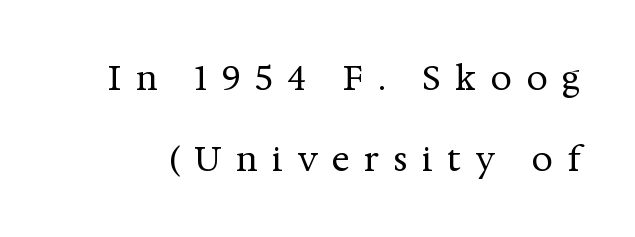
{"serif": "yes", "italic": "no", "bold": "no", "weight": "regular", "width": "normal", "stroke_contrast": "medium", "x_height": "medium", "monospaced": "no", "underline": "no", "line_spacing": "loose", "line_spacing_ratio": 2.37, "letter_spacing": "wide", "letter_spacing_em": 0.42, "glyph_px": 34}
